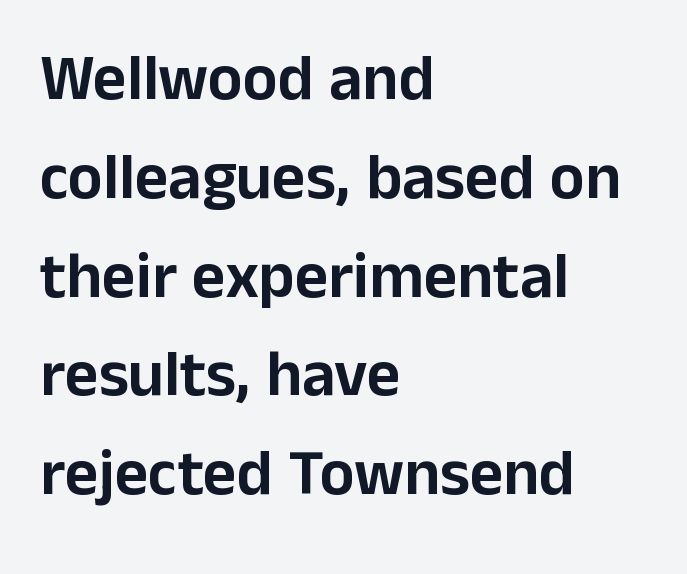
{"serif": "no", "italic": "no", "width": "normal", "stroke_contrast": "low", "x_height": "medium", "monospaced": "no", "underline": "no", "align": "left", "line_spacing": "normal", "line_spacing_ratio": 1.52, "letter_spacing": "normal", "letter_spacing_em": 0.0, "glyph_px": 65}
